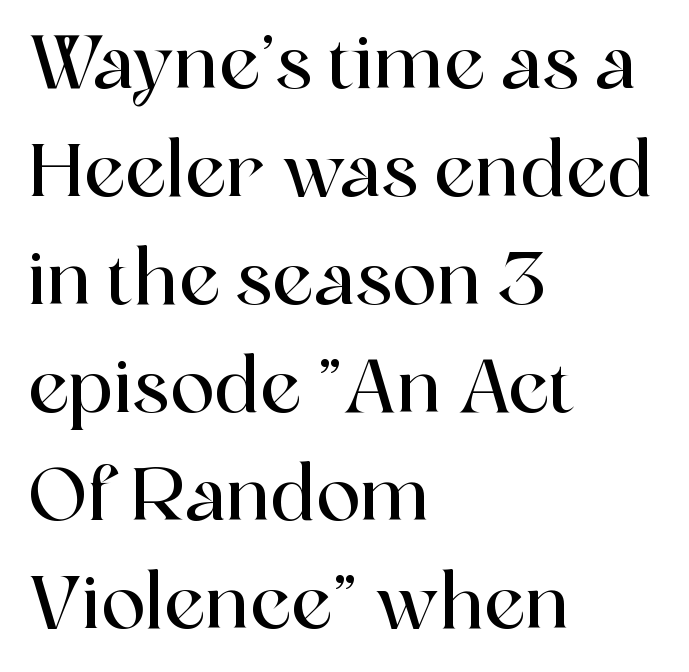
Q: Is the text italic (slanted)? A: No, it is upright.
Q: Is the typeface a serif or a sans-serif typeface? A: Serif.
Q: Is the text underlined? A: No.
Q: How is the paragraph aligned? A: Left-aligned.
Q: Is the spacing between letters normal or unusually wide? A: Normal.
Q: Is the spacing between lines tight, normal or loose? A: Normal.
Q: Width (condensed, normal, or wide)? A: Normal.
Q: x-height? A: Medium.
Q: Monospaced? A: No.
